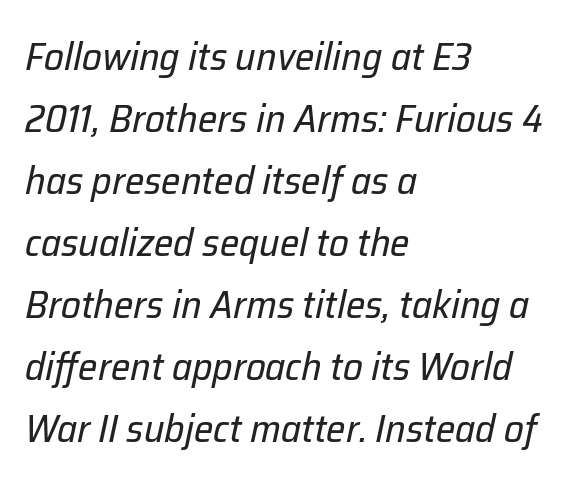
The image shows 39 px regular-weight type, italic (leaning right); set left-aligned, normal line spacing (1.59x), normal letter spacing, not underlined; low stroke contrast and a medium x-height.
